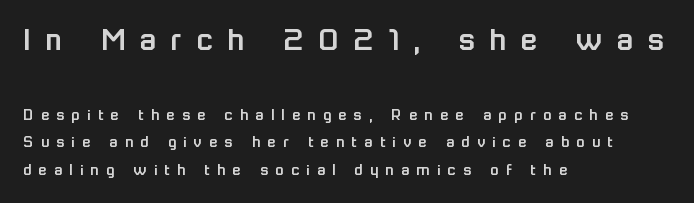
{"serif": "no", "italic": "no", "width": "normal", "stroke_contrast": "low", "x_height": "medium", "monospaced": "no", "underline": "no", "align": "left", "line_spacing": "normal", "line_spacing_ratio": 1.63, "letter_spacing": "wide", "letter_spacing_em": 0.43, "larger_block": "first", "size_ratio": 2.0, "glyph_px": 34}
